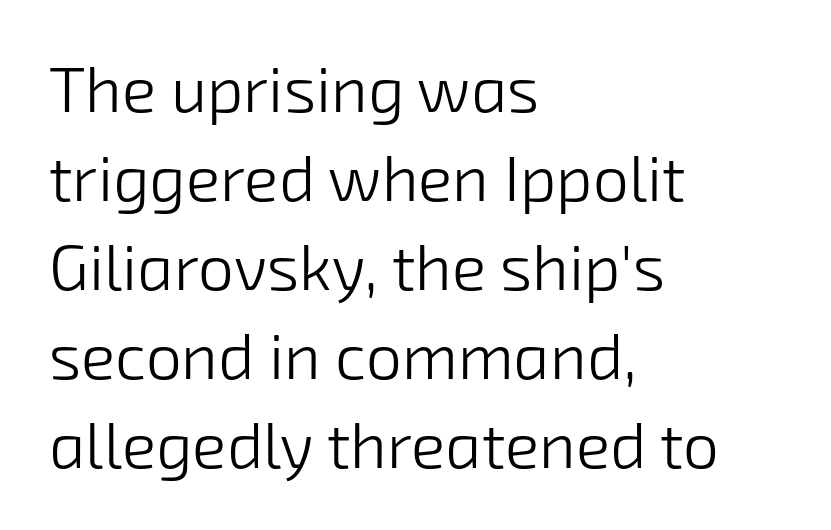
The image shows 64 px light sans-serif type; set left-aligned, normal line spacing (1.39x), normal letter spacing, not underlined; low stroke contrast and a medium x-height.
